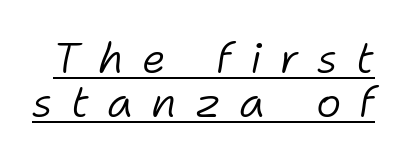
{"italic": "yes", "lean": "right", "slant_degrees": 11, "bold": "no", "weight": "light", "width": "normal", "stroke_contrast": "low", "x_height": "medium", "monospaced": "no", "underline": "yes", "line_spacing": "tight", "line_spacing_ratio": 1.02, "letter_spacing": "wide", "letter_spacing_em": 0.42, "glyph_px": 43}
